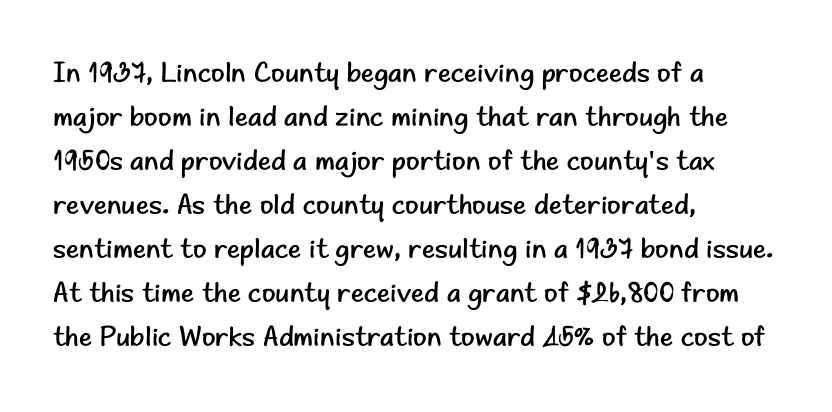
The image shows 28 px regular-weight sans-serif type, upright; set left-aligned, normal line spacing (1.57x), normal letter spacing, not underlined; low stroke contrast and a small x-height.
